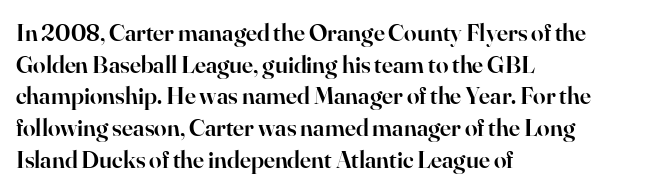
A semibold gives these letters moderate extra thickness, short of bold. The vertical gap from one line to the next is medium. The axis of the letterforms is exactly vertical. A typesetter would call this zero additional tracking. Plain, unruled lines of type. Leftover space on each line is placed entirely after the last word.
